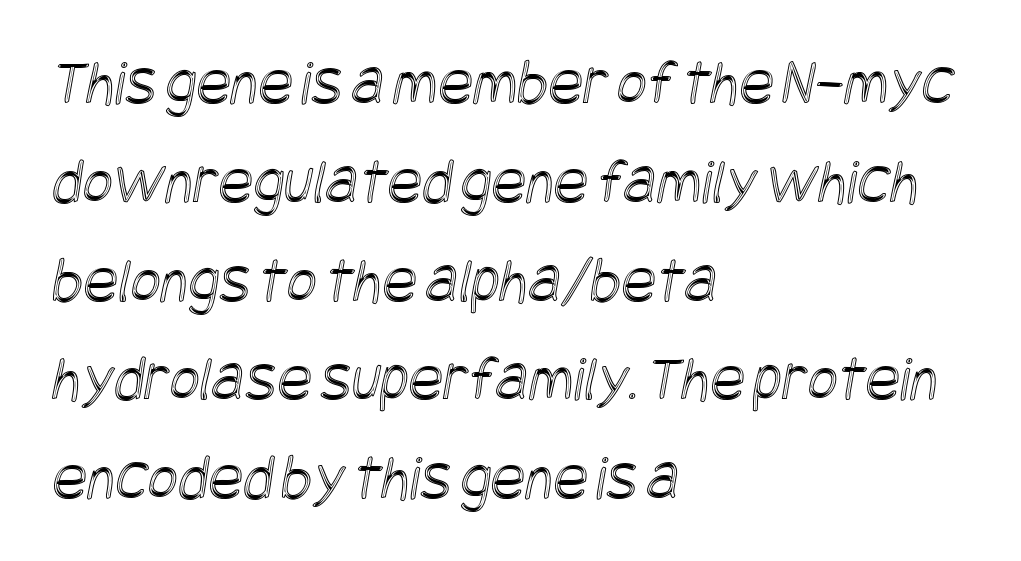
Each row of text sits above clean, open space. Horizontal alignment here is leftward, the default for most running prose. The line-height multiplier appears to be the usual default. The letterforms sit shoulder to shoulder at normal distance.
